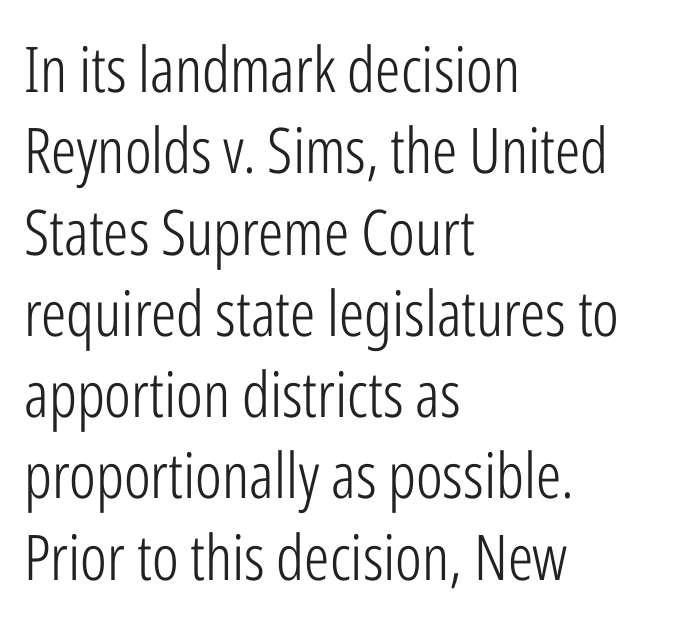
Q: Is the text bold? A: No.
Q: Is the text italic (slanted)? A: No, it is upright.
Q: Is the typeface a serif or a sans-serif typeface? A: Sans-serif.
Q: Is the text underlined? A: No.
Q: How is the paragraph aligned? A: Left-aligned.
Q: Is the spacing between letters normal or unusually wide? A: Normal.
Q: Is the spacing between lines tight, normal or loose? A: Normal.
Q: Width (condensed, normal, or wide)? A: Condensed.
Q: Stroke contrast? A: Low.
Q: x-height? A: Medium.
Q: Monospaced? A: No.
